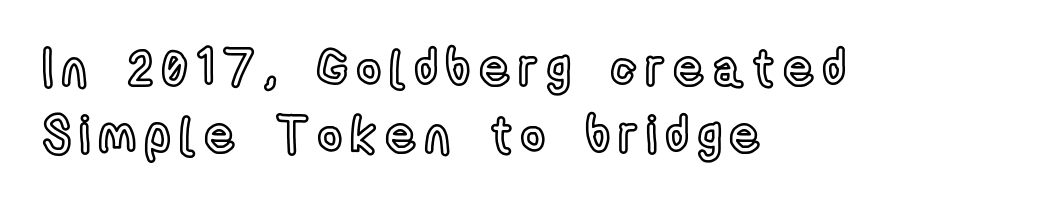
Q: Is the text italic (slanted)? A: No, it is upright.
Q: Is the text underlined? A: No.
Q: How is the paragraph aligned? A: Left-aligned.
Q: Is the spacing between lines tight, normal or loose? A: Normal.
Q: Width (condensed, normal, or wide)? A: Condensed.
Q: x-height? A: Medium.
Q: Monospaced? A: No.
